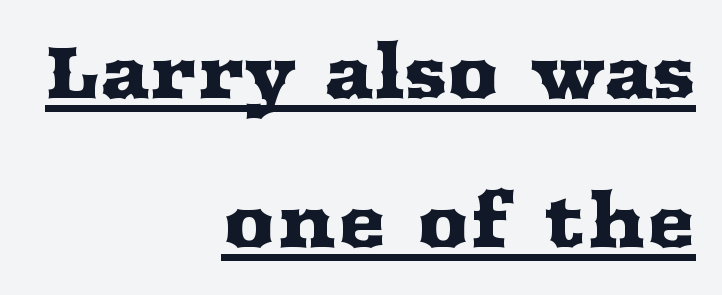
Q: Is the text italic (slanted)? A: No, it is upright.
Q: Is the typeface a serif or a sans-serif typeface? A: Serif.
Q: Is the text underlined? A: Yes.
Q: How is the paragraph aligned? A: Right-aligned.
Q: Is the spacing between letters normal or unusually wide? A: Normal.
Q: Is the spacing between lines tight, normal or loose? A: Loose.
Q: Width (condensed, normal, or wide)? A: Wide.
Q: Stroke contrast? A: Medium.
Q: x-height? A: Medium.
Q: Monospaced? A: No.
